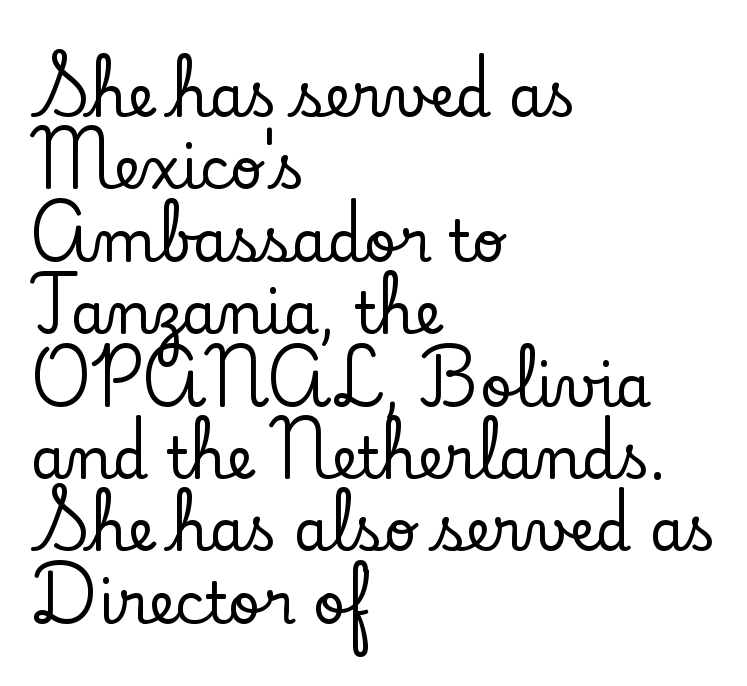
A typesetter would label this face a serif. Varying glyph widths throughout — classic text-font behaviour. The font's upright variant was chosen for this text. The rows are spaced the way most documents space them. The lines are quadded left. The gap between lines stays unmarked.
